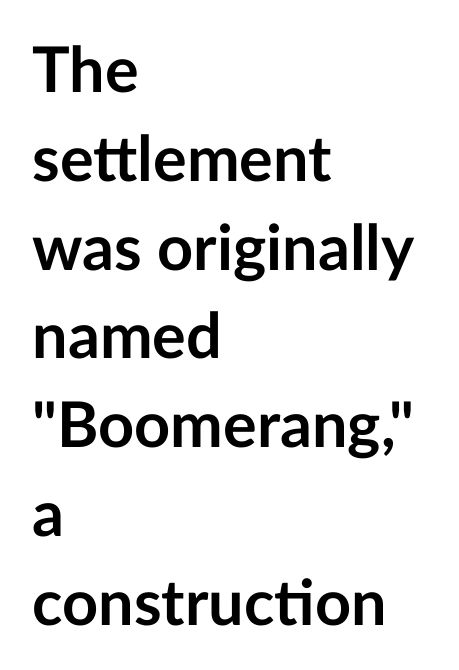
Tall strokes in this sample are plumb rather than angled. Character widths vary here, with narrow letters taking less room than wide ones. Type without underlining. Caption: multi-line text, flush left, ragged right. Each word holds together tightly as a unit, with standard inter-letter gaps.
